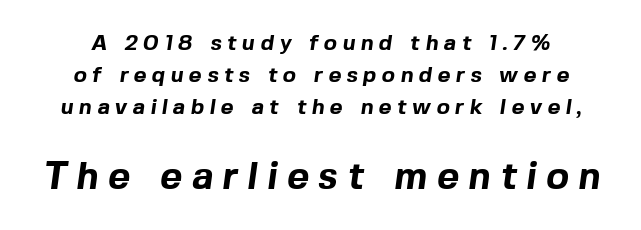
{"serif": "no", "bold": "yes", "weight": "bold", "width": "normal", "x_height": "medium", "monospaced": "no", "underline": "no", "line_spacing": "normal", "line_spacing_ratio": 1.46, "letter_spacing": "wide", "letter_spacing_em": 0.25, "larger_block": "second", "size_ratio": 1.73, "glyph_px": 38}
